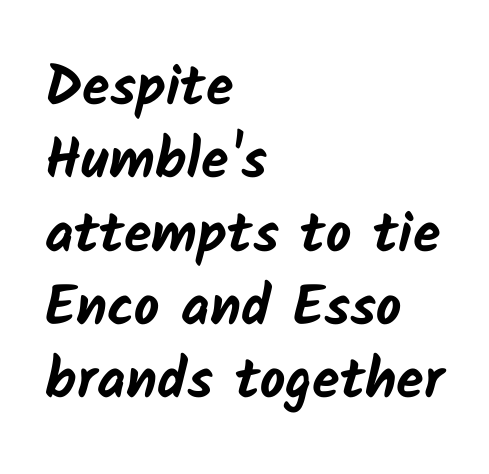
Q: Is the text bold? A: Yes.
Q: Is the typeface a serif or a sans-serif typeface? A: Sans-serif.
Q: Is the text underlined? A: No.
Q: How is the paragraph aligned? A: Left-aligned.
Q: Is the spacing between letters normal or unusually wide? A: Normal.
Q: Is the spacing between lines tight, normal or loose? A: Normal.
Q: Width (condensed, normal, or wide)? A: Normal.
Q: Stroke contrast? A: Low.
Q: x-height? A: Medium.
Q: Monospaced? A: No.
